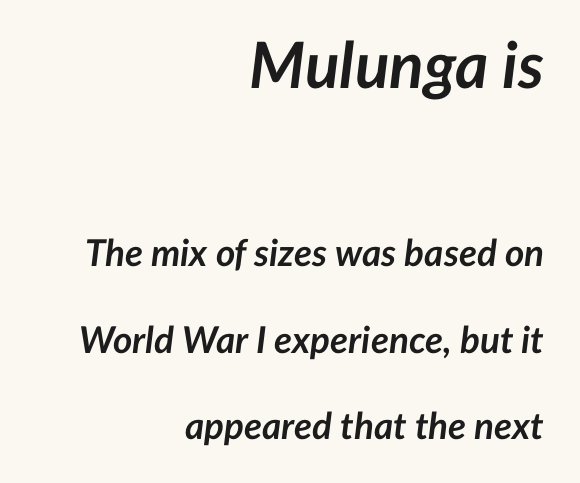
Check under the words: just untouched page. Visually, the top section dominates because its glyphs are scaled up. Characters are canted at an angle relative to the baseline's perpendicular. This sample has the flowing, uneven cadence of proportional lettering. Compared with typical body copy, the letter spacing here is the same. Weight: bold.
